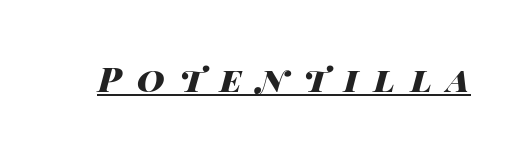
Q: Is the text bold? A: Yes.
Q: Is the text italic (slanted)? A: Yes, it leans right by about 14 degrees.
Q: Is the text underlined? A: Yes.
Q: Is the spacing between letters normal or unusually wide? A: Unusually wide.
Q: Width (condensed, normal, or wide)? A: Wide.
Q: Stroke contrast? A: High.
Q: x-height? A: Large.
Q: Monospaced? A: No.
